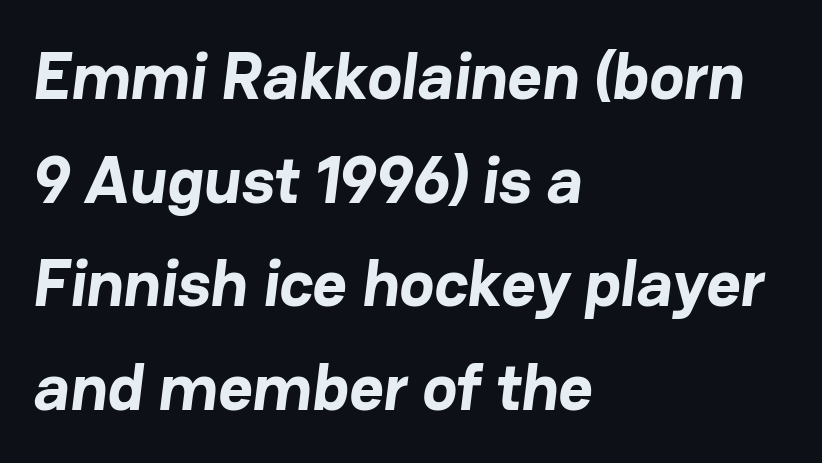
The image shows 66 px bold sans-serif type; set left-aligned, normal line spacing (1.57x), normal letter spacing, not underlined; low stroke contrast and a medium x-height.
